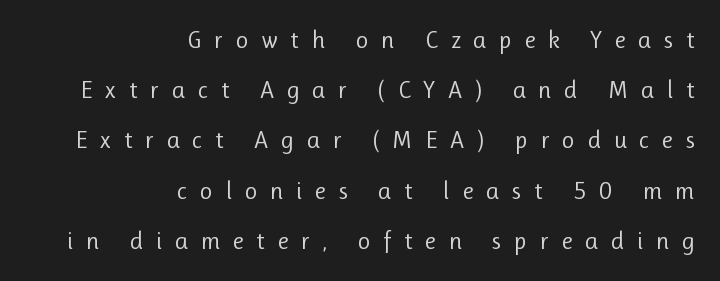
The strip under each line holds only bare page. The line-height multiplier appears high, well above default. The lettering stays uniformly vertical, giving the passage a roman look. Stroke thickness stays within the range of a standard reading face or lighter. The passage is arranged like a letterhead date or caption credit — flush right. The type is letterspaced generously, with wide tracking.
